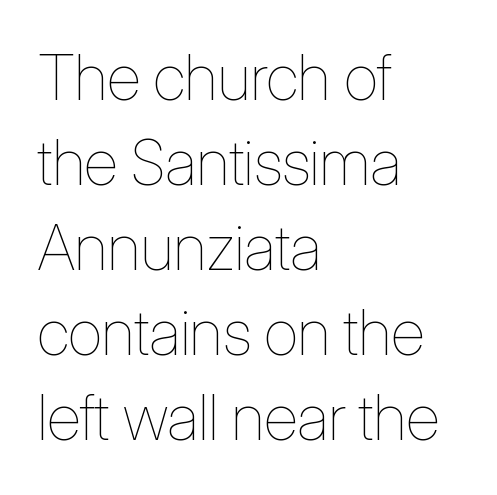
The strip under each line holds only bare page. The typesetting does not lean heavy: it is not bold. Posture: vertical. Students, observe: this is what conventionally led text looks like. Here the designer chose a conventional face with non-uniform glyph widths.
